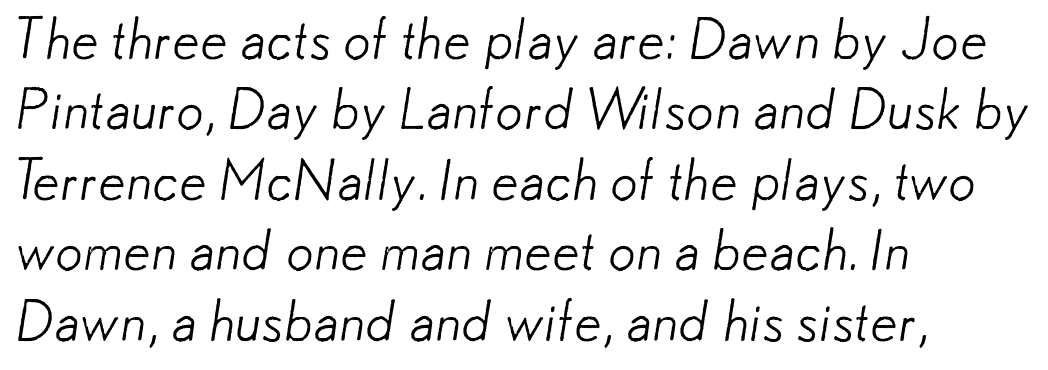
Tracking value appears to be zero — textbook default spacing. Notice how the passage keeps a crisp vertical edge on the left only. The foot of each line stays bare and open. The rendering uses natural spacing where letterforms have individual widths. Vertical spacing — default.
